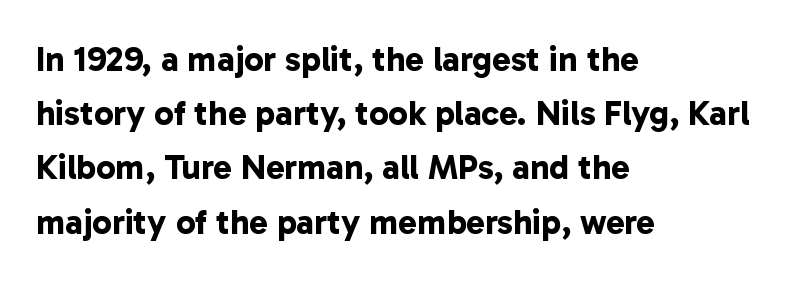
{"serif": "no", "bold": "yes", "weight": "bold", "width": "normal", "stroke_contrast": "low", "x_height": "medium", "monospaced": "no", "underline": "no", "align": "left", "line_spacing": "normal", "line_spacing_ratio": 1.55, "letter_spacing": "normal", "letter_spacing_em": 0.0, "glyph_px": 35}
